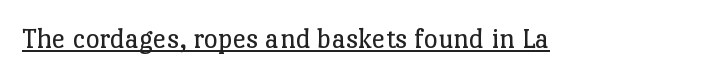
{"serif": "yes", "italic": "no", "bold": "no", "weight": "regular", "width": "normal", "stroke_contrast": "low", "x_height": "medium", "monospaced": "no", "underline": "yes", "letter_spacing": "normal", "letter_spacing_em": 0.0, "glyph_px": 30}
